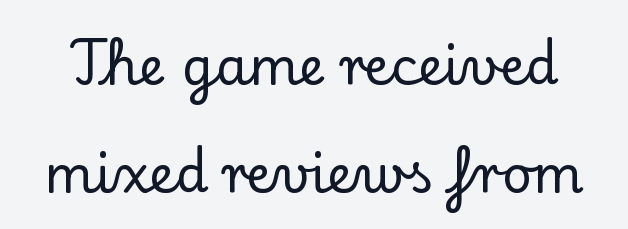
Q: Is the text italic (slanted)? A: No, it is upright.
Q: Is the typeface a serif or a sans-serif typeface? A: Serif.
Q: Is the text underlined? A: No.
Q: Is the spacing between letters normal or unusually wide? A: Normal.
Q: Is the spacing between lines tight, normal or loose? A: Loose.
Q: Width (condensed, normal, or wide)? A: Normal.
Q: Stroke contrast? A: Low.
Q: x-height? A: Small.
Q: Monospaced? A: No.
